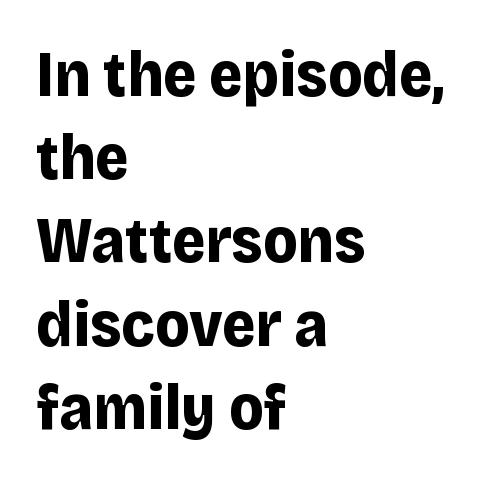
{"serif": "no", "italic": "no", "bold": "yes", "weight": "bold", "width": "normal", "stroke_contrast": "low", "x_height": "large", "monospaced": "no", "underline": "no", "align": "left", "line_spacing": "normal", "line_spacing_ratio": 1.3, "letter_spacing": "normal", "letter_spacing_em": 0.0, "glyph_px": 64}
